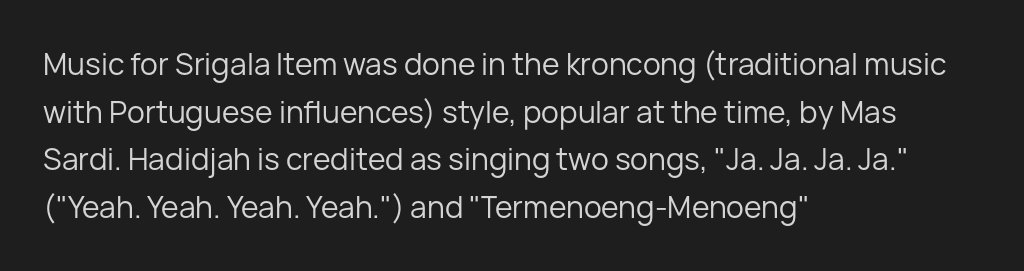
The setting favours the left margin, as ordinary paragraphs usually do. Proportional: the letters do not fall into vertical columns. Italic? Not at all — the glyphs are vertical. You could call the tracking neutral — neither tight nor loose. Weight: regular or lighter. Plain, unruled lines of type.
